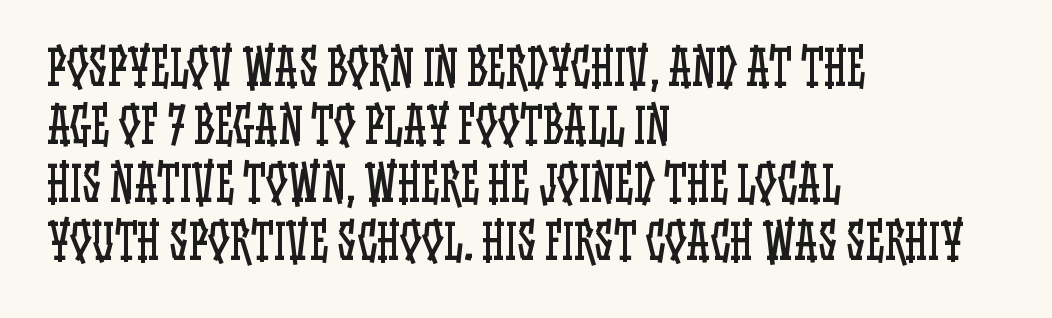
Q: Is the text bold? A: No.
Q: Is the text italic (slanted)? A: No, it is upright.
Q: Is the text underlined? A: No.
Q: How is the paragraph aligned? A: Left-aligned.
Q: Is the spacing between letters normal or unusually wide? A: Normal.
Q: Width (condensed, normal, or wide)? A: Condensed.
Q: Stroke contrast? A: Low.
Q: x-height? A: Large.
Q: Monospaced? A: No.
